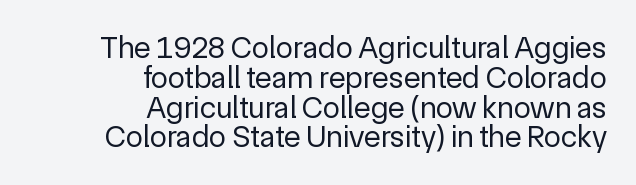
Q: Is the text bold? A: No.
Q: Is the text italic (slanted)? A: No, it is upright.
Q: Is the typeface a serif or a sans-serif typeface? A: Sans-serif.
Q: Is the text underlined? A: No.
Q: How is the paragraph aligned? A: Right-aligned.
Q: Is the spacing between letters normal or unusually wide? A: Normal.
Q: Is the spacing between lines tight, normal or loose? A: Tight.
Q: Width (condensed, normal, or wide)? A: Normal.
Q: x-height? A: Medium.
Q: Monospaced? A: No.
